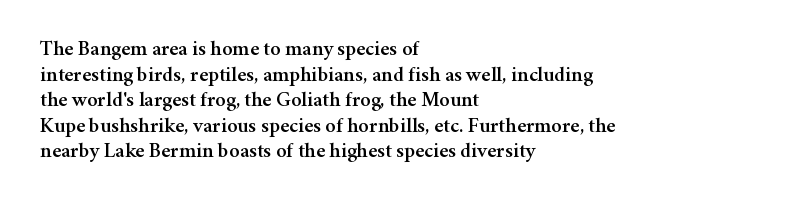
Line beginnings align vertically; line endings do not. Posture: vertical. A typesetter would call this zero additional tracking. The baseline area is clear.
